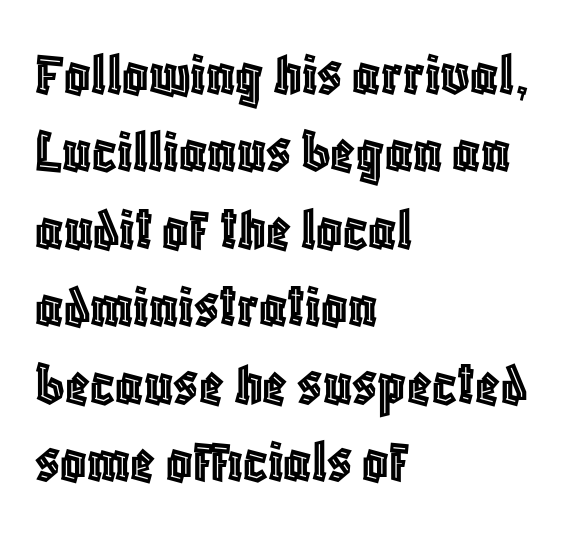
The image shows 64 px condensed type, upright; set left-aligned, line spacing 1.21x, normal letter spacing, not underlined; a large x-height.
